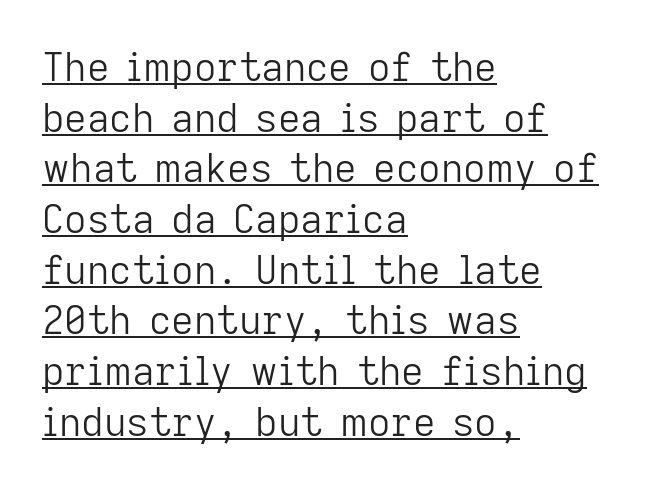
The passage is arranged the way most books set body copy — flush left. The letters sit at their default tracking, neither squeezed nor spread. Does a line run under the words? Yes, clearly. These lines were composed using upright roman letters.
